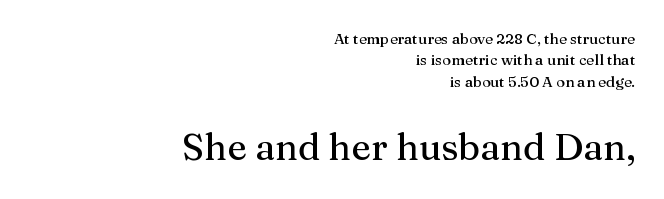
Q: Is the text italic (slanted)? A: No, it is upright.
Q: Is the typeface a serif or a sans-serif typeface? A: Serif.
Q: Is the text underlined? A: No.
Q: How is the paragraph aligned? A: Right-aligned.
Q: Is the spacing between letters normal or unusually wide? A: Normal.
Q: Is the spacing between lines tight, normal or loose? A: Normal.
Q: Which block of text is set in a larger size, the first (top) or the second (bottom)? A: The second (bottom) one.
Q: Width (condensed, normal, or wide)? A: Normal.
Q: Stroke contrast? A: Medium.
Q: x-height? A: Medium.
Q: Monospaced? A: No.
